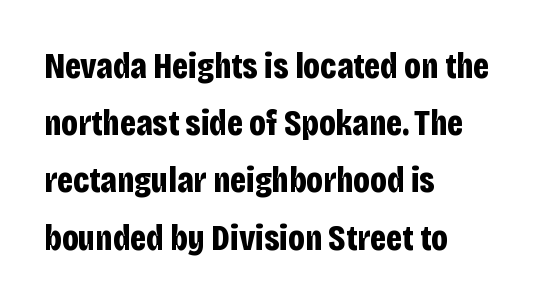
Q: Is the text bold? A: Yes.
Q: Is the text italic (slanted)? A: No, it is upright.
Q: Is the typeface a serif or a sans-serif typeface? A: Sans-serif.
Q: Is the text underlined? A: No.
Q: How is the paragraph aligned? A: Left-aligned.
Q: Is the spacing between letters normal or unusually wide? A: Normal.
Q: Is the spacing between lines tight, normal or loose? A: Normal.
Q: Width (condensed, normal, or wide)? A: Condensed.
Q: Stroke contrast? A: Low.
Q: x-height? A: Large.
Q: Monospaced? A: No.
